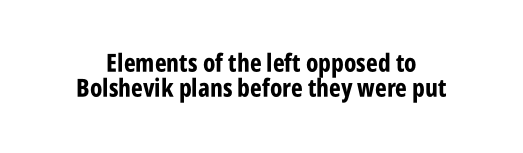
The image shows 25 px bold type, upright; set tight line spacing (1.01x), normal letter spacing, not underlined.
